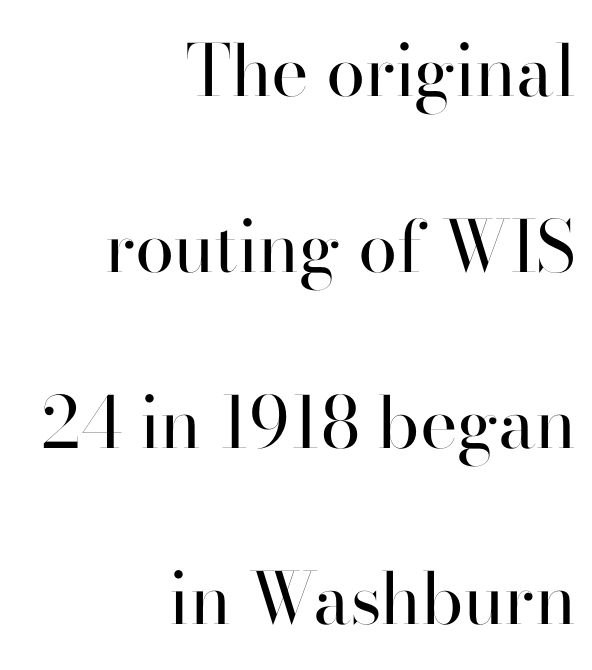
{"serif": "no", "italic": "no", "bold": "no", "weight": "regular", "width": "normal", "stroke_contrast": "high", "x_height": "small", "monospaced": "no", "underline": "no", "align": "right", "line_spacing": "loose", "line_spacing_ratio": 2.48, "letter_spacing": "normal", "letter_spacing_em": 0.0, "glyph_px": 71}
